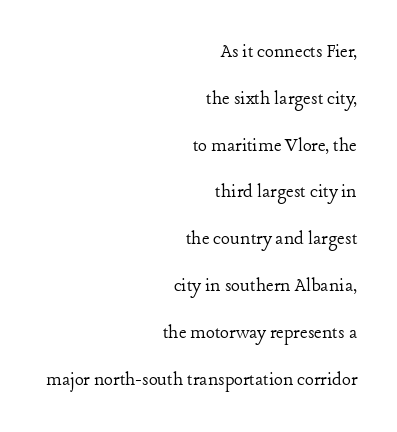
The image shows 21 px text type, upright; set right-aligned, loose line spacing (2.23x), normal letter spacing, not underlined.
